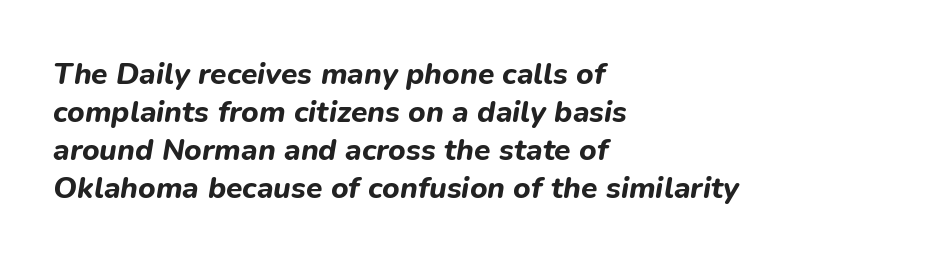
{"italic": "yes", "lean": "right", "slant_degrees": 9, "bold": "yes", "weight": "bold", "width": "normal", "stroke_contrast": "low", "x_height": "medium", "monospaced": "no", "underline": "no", "align": "left", "line_spacing": "normal", "line_spacing_ratio": 1.27, "letter_spacing": "normal", "letter_spacing_em": 0.0, "glyph_px": 30}
